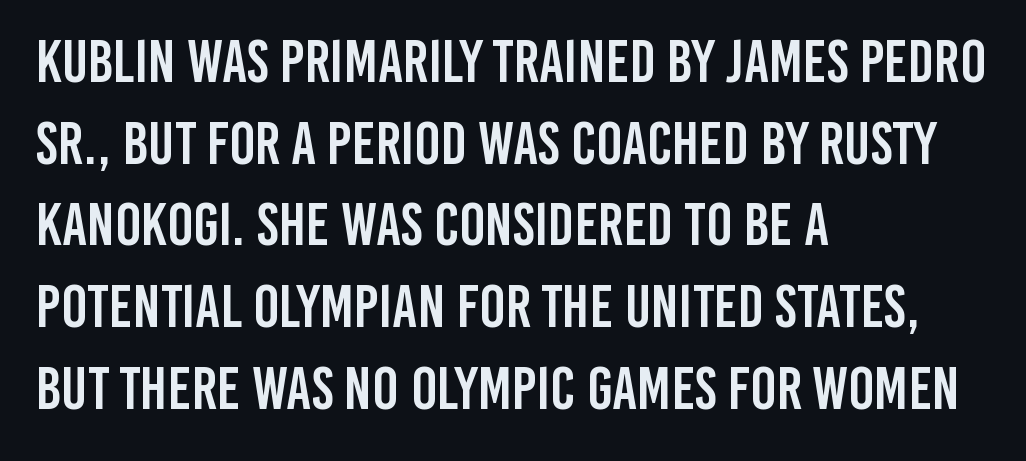
{"serif": "no", "italic": "no", "width": "condensed", "stroke_contrast": "low", "x_height": "large", "monospaced": "no", "underline": "no", "align": "left", "line_spacing": "normal", "line_spacing_ratio": 1.34, "letter_spacing": "normal", "letter_spacing_em": 0.0, "glyph_px": 61}
